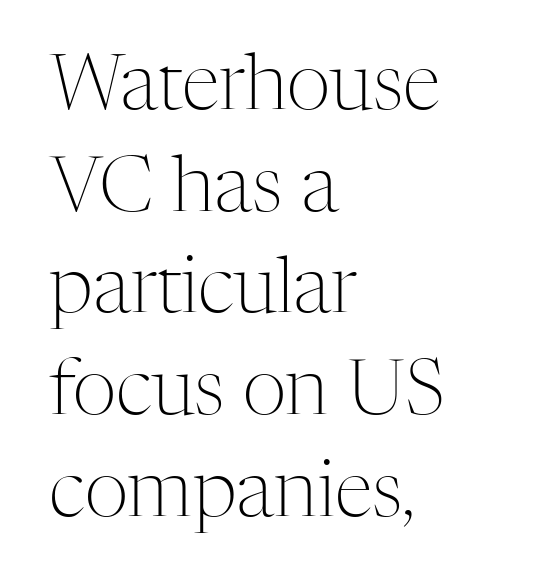
Q: Is the text bold? A: No.
Q: Is the text italic (slanted)? A: No, it is upright.
Q: Is the typeface a serif or a sans-serif typeface? A: Serif.
Q: Is the text underlined? A: No.
Q: How is the paragraph aligned? A: Left-aligned.
Q: Is the spacing between letters normal or unusually wide? A: Normal.
Q: Is the spacing between lines tight, normal or loose? A: Normal.
Q: Width (condensed, normal, or wide)? A: Normal.
Q: Stroke contrast? A: Medium.
Q: x-height? A: Medium.
Q: Monospaced? A: No.
